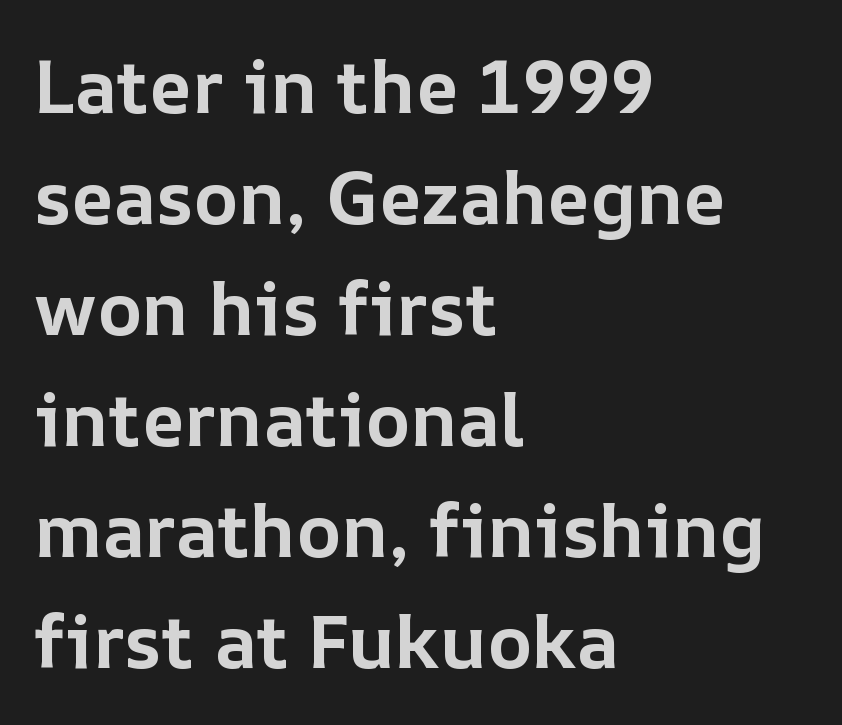
The image shows 74 px bold type, upright; set left-aligned, normal line spacing (1.5x), normal letter spacing, not underlined; low stroke contrast and a medium x-height.
